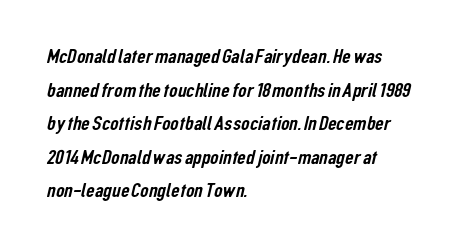
Only glyphs here, with clear space below each row. Leftover space on each line is placed entirely after the last word. Vertically, the passage feels balanced, rows spaced as you'd expect. A typesetter would call this zero additional tracking.
